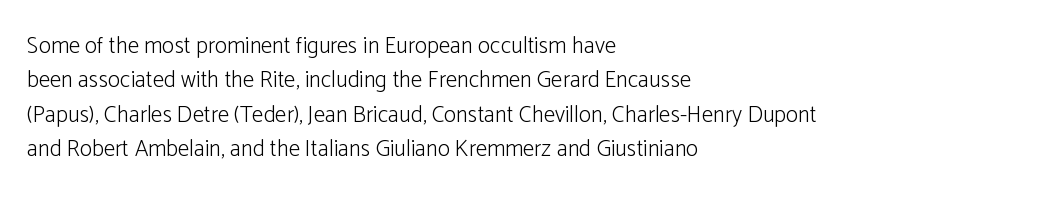
Q: Is the text bold? A: No.
Q: Is the text italic (slanted)? A: No, it is upright.
Q: Is the text underlined? A: No.
Q: How is the paragraph aligned? A: Left-aligned.
Q: Is the spacing between letters normal or unusually wide? A: Normal.
Q: Is the spacing between lines tight, normal or loose? A: Normal.
